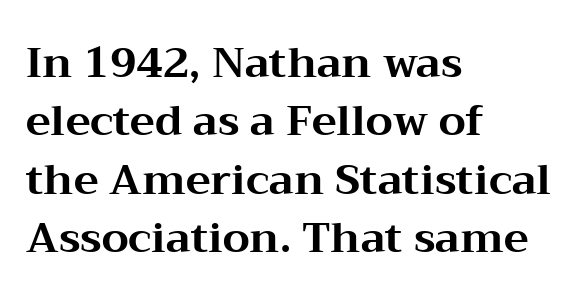
Q: Is the text bold? A: Yes.
Q: Is the text italic (slanted)? A: No, it is upright.
Q: Is the typeface a serif or a sans-serif typeface? A: Serif.
Q: Is the text underlined? A: No.
Q: How is the paragraph aligned? A: Left-aligned.
Q: Is the spacing between letters normal or unusually wide? A: Normal.
Q: Is the spacing between lines tight, normal or loose? A: Normal.
Q: Width (condensed, normal, or wide)? A: Wide.
Q: Stroke contrast? A: Medium.
Q: x-height? A: Medium.
Q: Monospaced? A: No.
